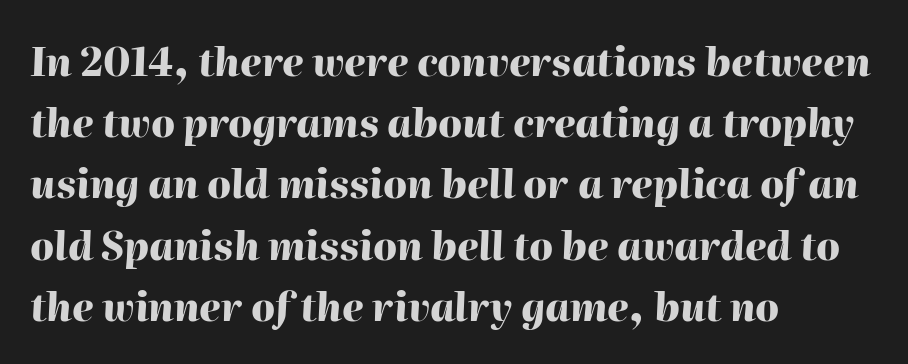
Q: Is the text bold? A: Yes.
Q: Is the text italic (slanted)? A: Yes, it leans right by about 2 degrees.
Q: Is the text underlined? A: No.
Q: How is the paragraph aligned? A: Left-aligned.
Q: Is the spacing between letters normal or unusually wide? A: Normal.
Q: Is the spacing between lines tight, normal or loose? A: Normal.
Q: Width (condensed, normal, or wide)? A: Normal.
Q: Stroke contrast? A: High.
Q: x-height? A: Medium.
Q: Monospaced? A: No.
